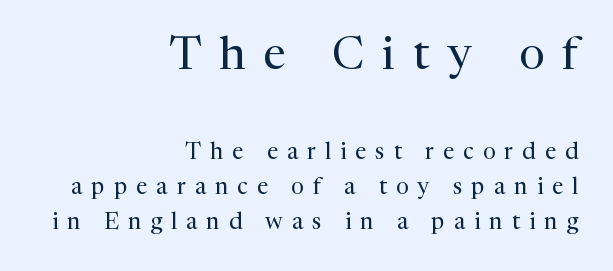
The image shows 46 px regular-weight serif type, upright; set right-aligned, normal line spacing (1.52x), unusually wide letter spacing (+0.39 em), not underlined; the first (top) block is 2.0x larger; medium stroke contrast and a medium x-height.
